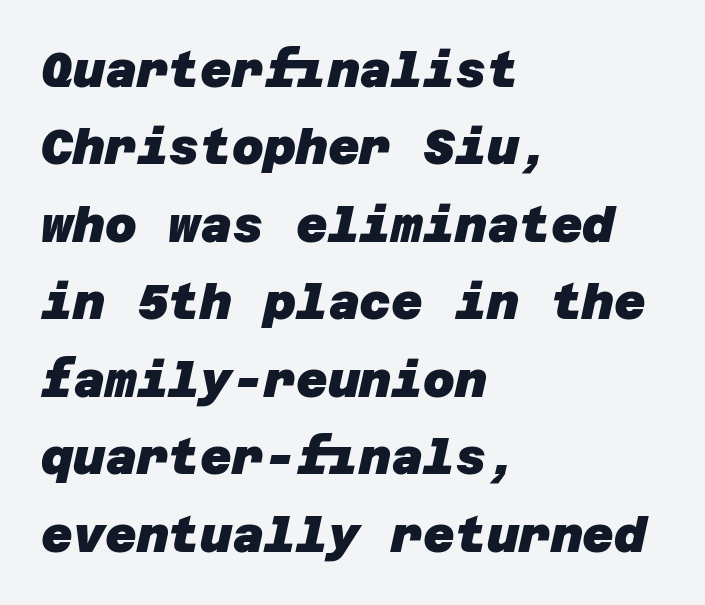
Descenders hang freely into open space. Nothing unusual about the tracking: characters are spaced as the font intends. I'd call this a sans setting — the letters go barefoot. Caption: multi-line text, flush left, ragged right. A full-strength bold gives these letters their thick strokes. Compared with typical paragraphs, the rows here are spaced about the same.
